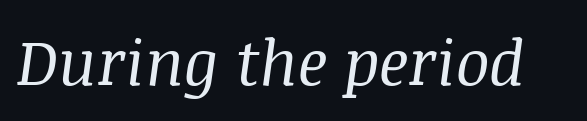
Q: Is the text bold? A: No.
Q: Is the text italic (slanted)? A: Yes, it leans right by about 8 degrees.
Q: Is the typeface a serif or a sans-serif typeface? A: Serif.
Q: Is the text underlined? A: No.
Q: Is the spacing between letters normal or unusually wide? A: Normal.
Q: Width (condensed, normal, or wide)? A: Normal.
Q: Stroke contrast? A: Medium.
Q: x-height? A: Large.
Q: Monospaced? A: No.
